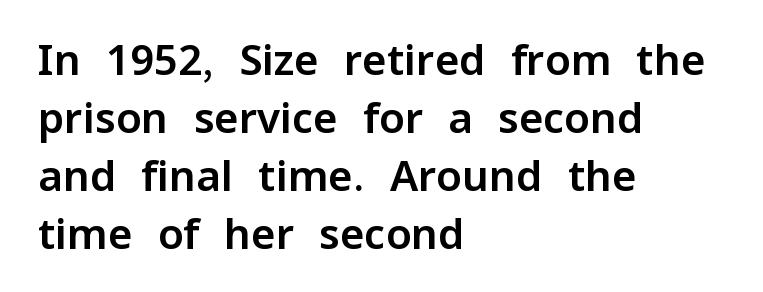
The image shows 42 px sans-serif type, upright; set left-aligned, normal line spacing (1.38x), normal letter spacing, not underlined; low stroke contrast and a medium x-height.
